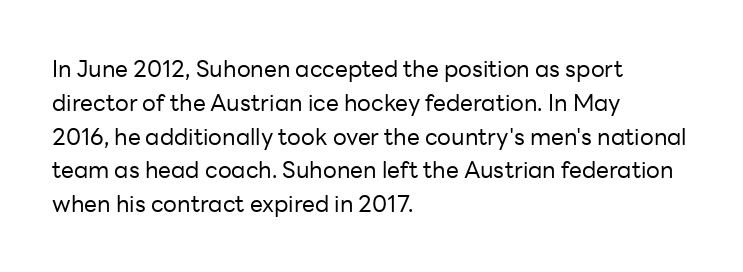
Just letters on the line, the space beneath them empty. Evenly set lines give the paragraph a standard silhouette. Heft: none added — not bold. Notice how the passage keeps a crisp vertical edge on the left only. No extra tracking has been applied to these lines. A roman cut, with each character standing at attention.
